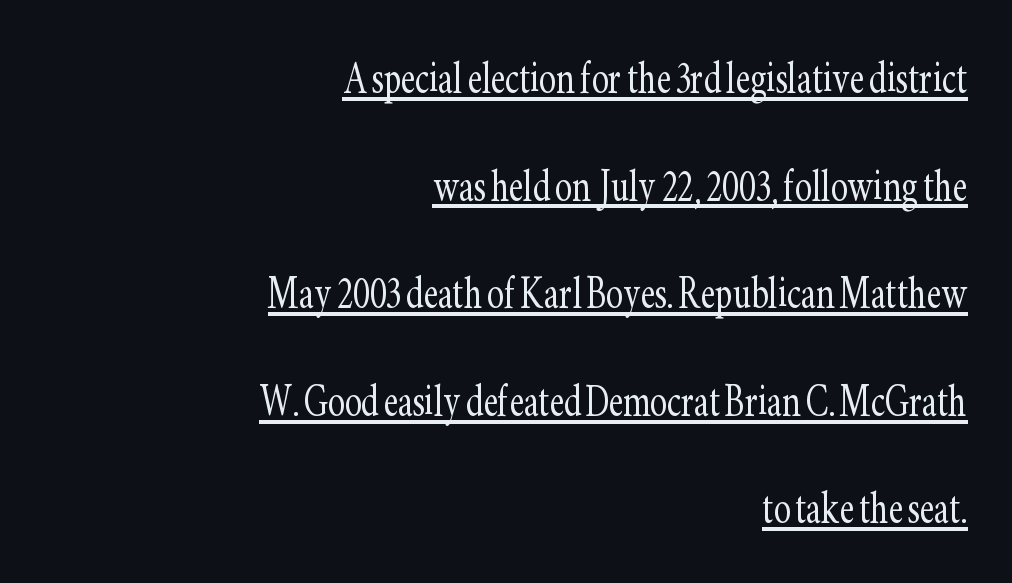
{"serif": "yes", "italic": "no", "bold": "no", "weight": "light", "width": "condensed", "stroke_contrast": "low", "x_height": "small", "monospaced": "no", "underline": "yes", "align": "right", "line_spacing": "loose", "line_spacing_ratio": 2.11, "letter_spacing": "normal", "letter_spacing_em": 0.0, "glyph_px": 51}
